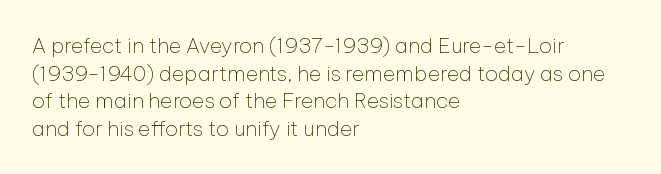
Q: Is the text bold? A: No.
Q: Is the text italic (slanted)? A: No, it is upright.
Q: Is the text underlined? A: No.
Q: How is the paragraph aligned? A: Left-aligned.
Q: Is the spacing between letters normal or unusually wide? A: Normal.
Q: Is the spacing between lines tight, normal or loose? A: Normal.
